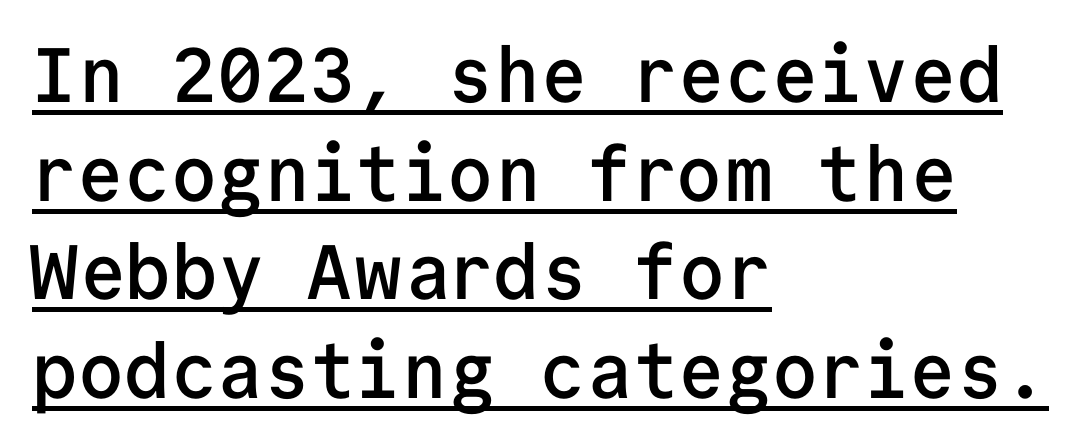
Q: Is the text bold? A: Semi-bold.
Q: Is the text italic (slanted)? A: No, it is upright.
Q: Is the typeface a serif or a sans-serif typeface? A: Sans-serif.
Q: Is the text underlined? A: Yes.
Q: How is the paragraph aligned? A: Left-aligned.
Q: Is the spacing between letters normal or unusually wide? A: Normal.
Q: Is the spacing between lines tight, normal or loose? A: Normal.
Q: Width (condensed, normal, or wide)? A: Normal.
Q: Stroke contrast? A: Low.
Q: x-height? A: Medium.
Q: Monospaced? A: Yes.
